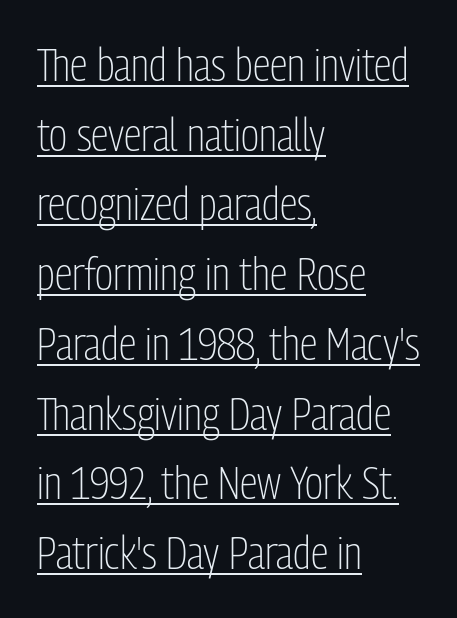
The image shows 45 px light, condensed sans-serif type, upright; set left-aligned, normal line spacing (1.55x), normal letter spacing, underlined; low stroke contrast and a medium x-height.
